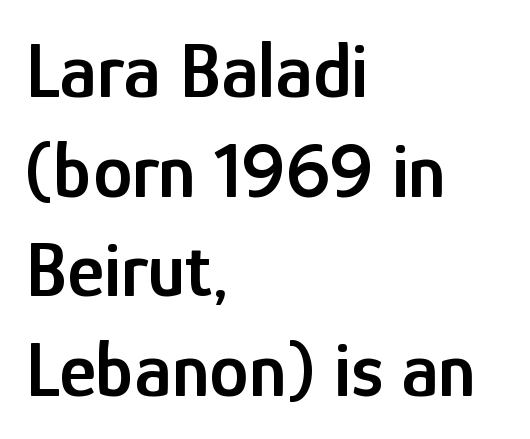
{"serif": "no", "italic": "no", "bold": "semi", "weight": "semibold", "width": "condensed", "stroke_contrast": "low", "x_height": "medium", "monospaced": "no", "underline": "no", "align": "left", "line_spacing": "normal", "line_spacing_ratio": 1.26, "letter_spacing": "normal", "letter_spacing_em": 0.0, "glyph_px": 79}
